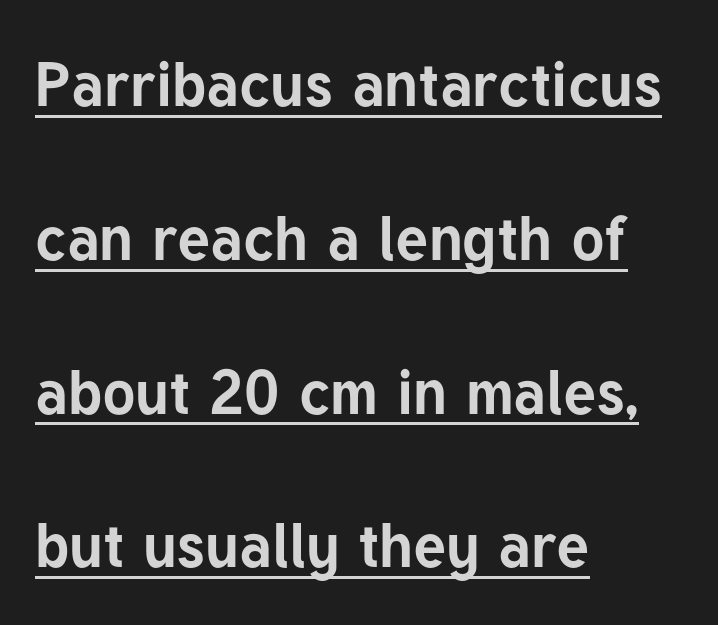
Q: Is the text bold? A: Yes.
Q: Is the text italic (slanted)? A: No, it is upright.
Q: Is the typeface a serif or a sans-serif typeface? A: Sans-serif.
Q: Is the text underlined? A: Yes.
Q: How is the paragraph aligned? A: Left-aligned.
Q: Is the spacing between letters normal or unusually wide? A: Normal.
Q: Is the spacing between lines tight, normal or loose? A: Loose.
Q: Width (condensed, normal, or wide)? A: Normal.
Q: Stroke contrast? A: Low.
Q: x-height? A: Medium.
Q: Monospaced? A: No.
